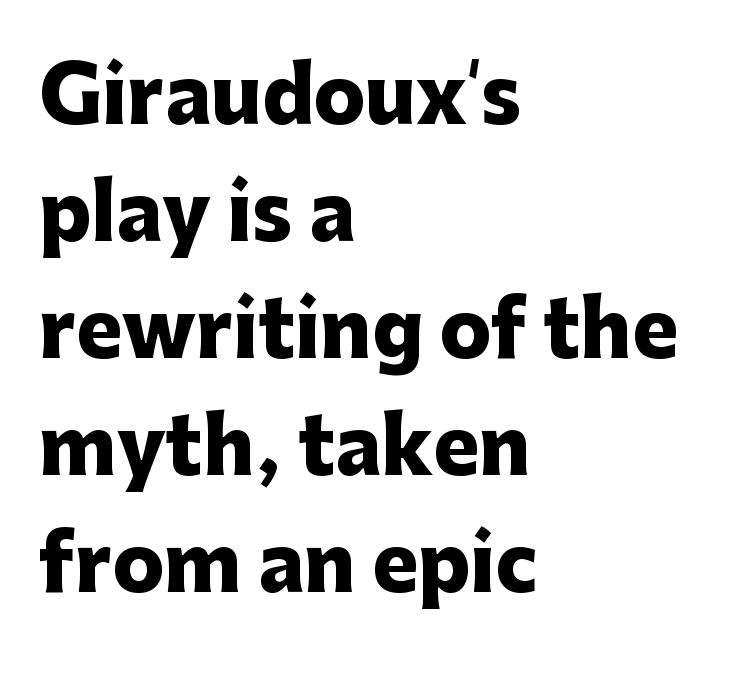
{"serif": "no", "italic": "no", "bold": "yes", "weight": "heavy", "width": "normal", "stroke_contrast": "low", "x_height": "medium", "monospaced": "no", "underline": "no", "align": "left", "line_spacing": "normal", "line_spacing_ratio": 1.52, "letter_spacing": "normal", "letter_spacing_em": 0.0, "glyph_px": 77}
